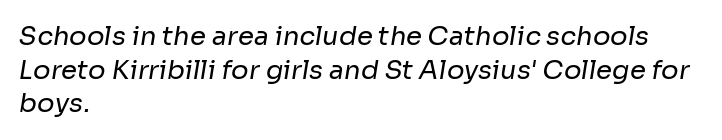
No word sits above an underline. The vertical gap from one line to the next is medium. Counters stay open thanks to moderate or lighter strokes. These lines stack with their left ends in a neat column. Standard letterfit; no display-style spreading of the glyphs.
